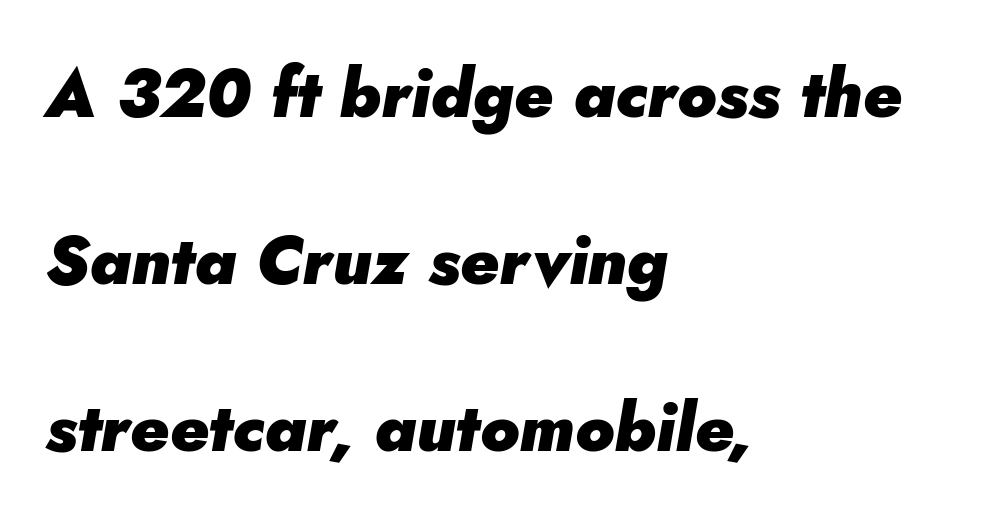
{"italic": "yes", "lean": "right", "slant_degrees": 5, "bold": "yes", "weight": "heavy", "width": "normal", "stroke_contrast": "low", "x_height": "small", "monospaced": "no", "underline": "no", "align": "left", "line_spacing": "loose", "line_spacing_ratio": 2.49, "letter_spacing": "normal", "letter_spacing_em": 0.0, "glyph_px": 67}
